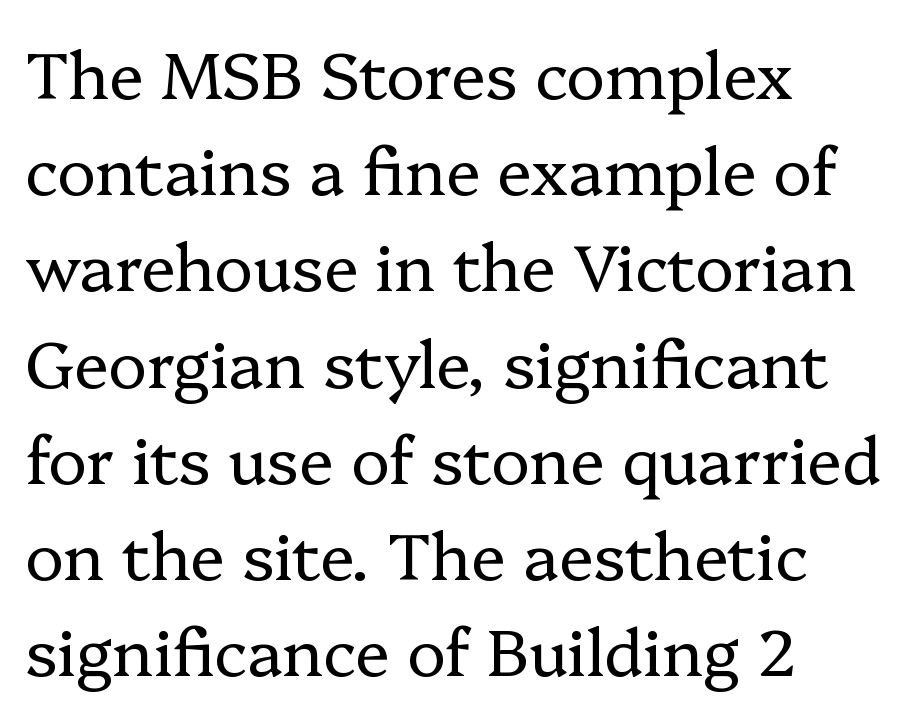
The image shows 65 px regular-weight serif type, upright; set left-aligned, normal line spacing (1.48x), normal letter spacing, not underlined; low stroke contrast and a medium x-height.
